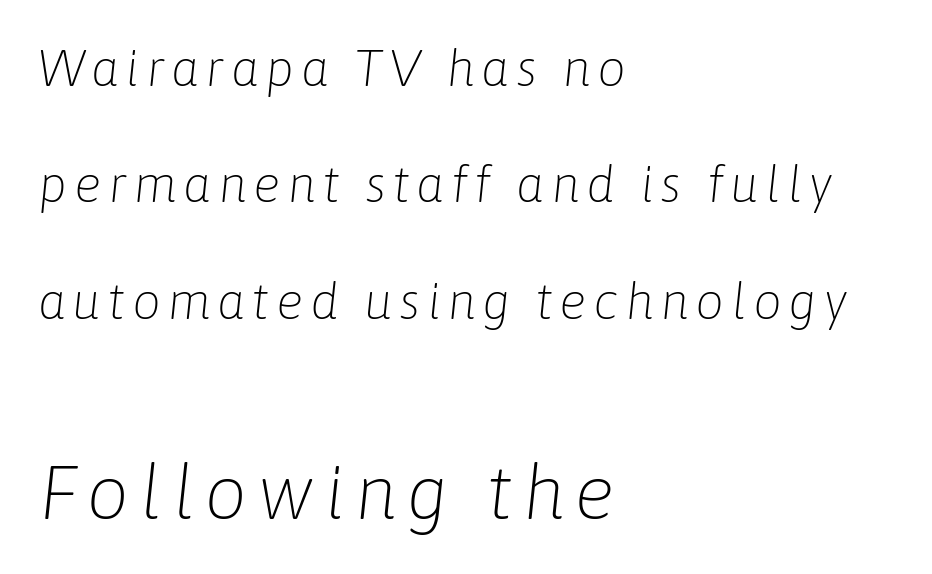
Q: Is the text bold? A: No.
Q: Is the text italic (slanted)? A: Yes, it leans right by about 6 degrees.
Q: Is the text underlined? A: No.
Q: How is the paragraph aligned? A: Left-aligned.
Q: Is the spacing between lines tight, normal or loose? A: Loose.
Q: Which block of text is set in a larger size, the first (top) or the second (bottom)? A: The second (bottom) one.
Q: Width (condensed, normal, or wide)? A: Normal.
Q: Stroke contrast? A: Low.
Q: x-height? A: Medium.
Q: Monospaced? A: No.
